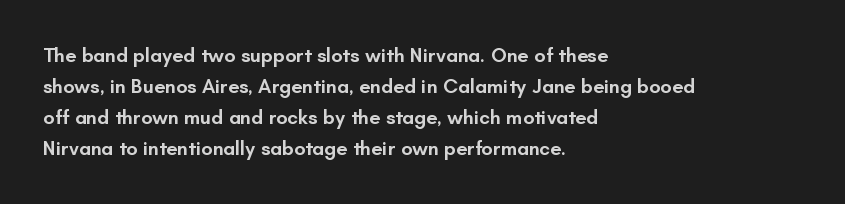
The image shows 20 px text type, upright; set left-aligned, normal line spacing (1.55x), normal letter spacing, not underlined.
